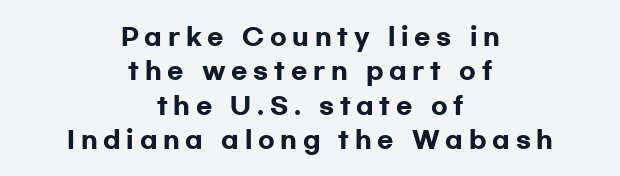
Q: Is the text bold? A: Yes.
Q: Is the text italic (slanted)? A: No, it is upright.
Q: Is the text underlined? A: No.
Q: How is the paragraph aligned? A: Centered.
Q: Is the spacing between letters normal or unusually wide? A: Unusually wide.
Q: Is the spacing between lines tight, normal or loose? A: Normal.
